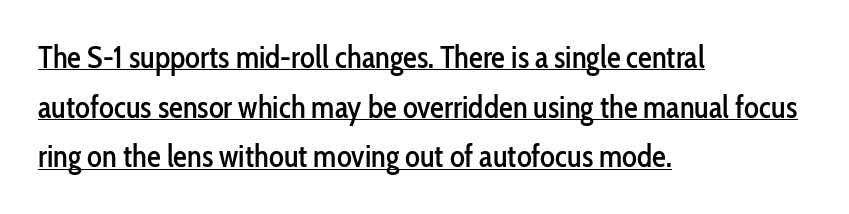
Q: Is the text italic (slanted)? A: No, it is upright.
Q: Is the typeface a serif or a sans-serif typeface? A: Sans-serif.
Q: Is the text underlined? A: Yes.
Q: How is the paragraph aligned? A: Left-aligned.
Q: Is the spacing between letters normal or unusually wide? A: Normal.
Q: Is the spacing between lines tight, normal or loose? A: Normal.
Q: Width (condensed, normal, or wide)? A: Condensed.
Q: Stroke contrast? A: Low.
Q: x-height? A: Medium.
Q: Monospaced? A: No.
